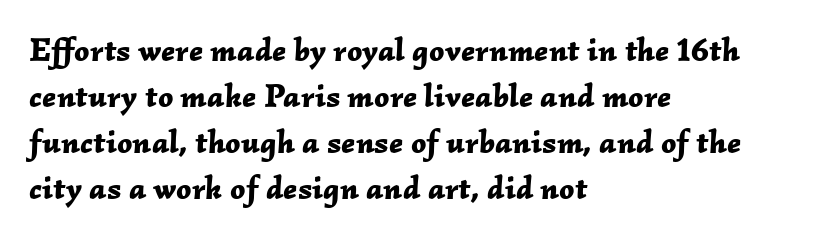
{"italic": "yes", "lean": "right", "slant_degrees": 2, "bold": "yes", "weight": "bold", "width": "normal", "stroke_contrast": "low", "x_height": "medium", "monospaced": "no", "underline": "no", "align": "left", "line_spacing": "normal", "line_spacing_ratio": 1.39, "letter_spacing": "normal", "letter_spacing_em": 0.0, "glyph_px": 33}
